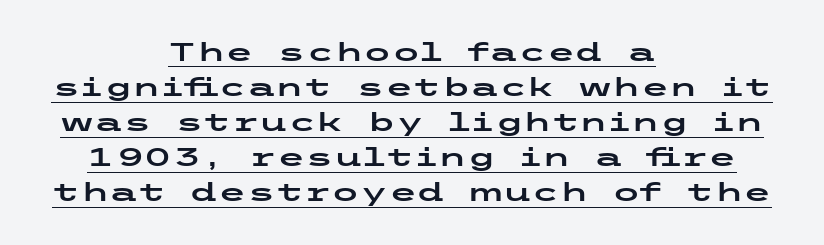
Q: Is the text italic (slanted)? A: No, it is upright.
Q: Is the text underlined? A: Yes.
Q: How is the paragraph aligned? A: Centered.
Q: Is the spacing between letters normal or unusually wide? A: Normal.
Q: Is the spacing between lines tight, normal or loose? A: Normal.
